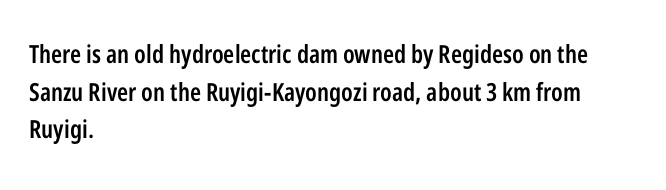
The image shows 25 px text type, upright; set left-aligned, normal line spacing (1.51x), normal letter spacing, not underlined.
